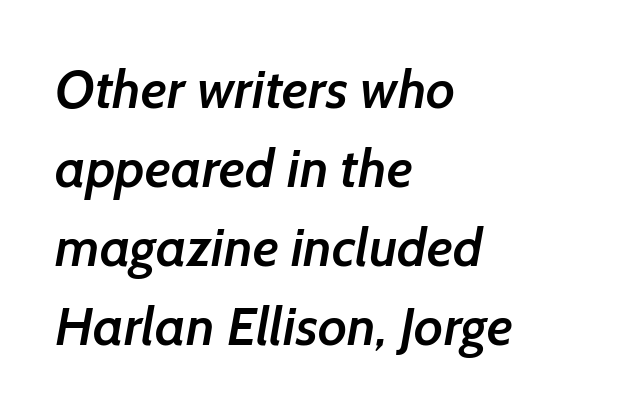
Q: Is the text bold? A: Semi-bold.
Q: Is the typeface a serif or a sans-serif typeface? A: Sans-serif.
Q: Is the text underlined? A: No.
Q: How is the paragraph aligned? A: Left-aligned.
Q: Is the spacing between letters normal or unusually wide? A: Normal.
Q: Is the spacing between lines tight, normal or loose? A: Normal.
Q: Width (condensed, normal, or wide)? A: Normal.
Q: Stroke contrast? A: Low.
Q: x-height? A: Medium.
Q: Monospaced? A: No.
